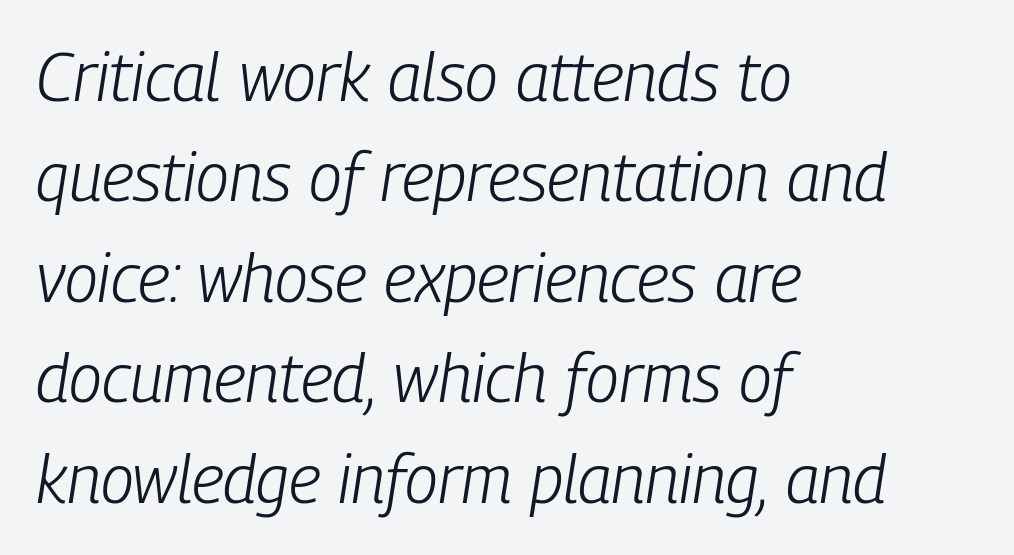
The rendering keeps characters at their native spacing. Character widths vary here, with narrow letters taking less room than wide ones. Check under the words: just untouched page. It's the slanting kind of type. Visually the block forms a straight wall on the left and a jagged coastline on the right. The block of text has a typical density, with ordinary space between rows.
